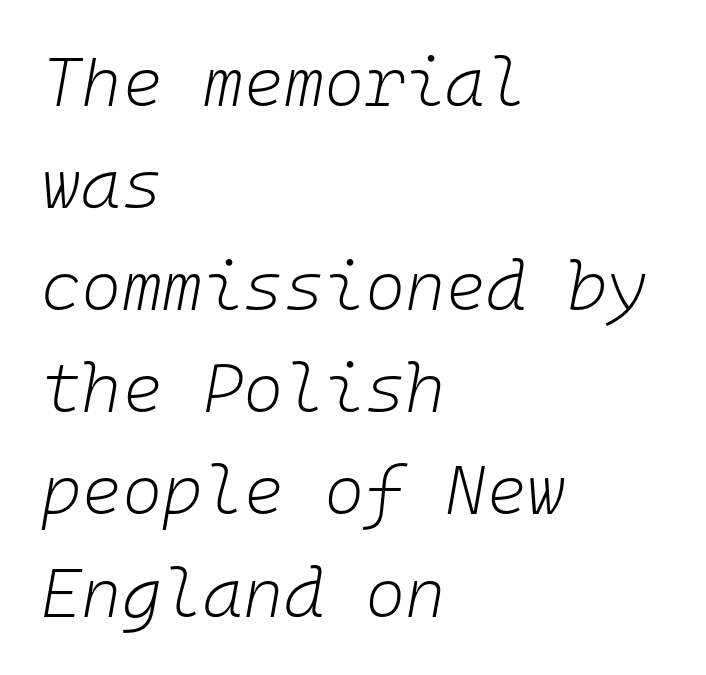
Q: Is the text bold? A: No.
Q: Is the text italic (slanted)? A: Yes, it leans right by about 10 degrees.
Q: Is the text underlined? A: No.
Q: How is the paragraph aligned? A: Left-aligned.
Q: Is the spacing between letters normal or unusually wide? A: Normal.
Q: Is the spacing between lines tight, normal or loose? A: Normal.
Q: Width (condensed, normal, or wide)? A: Normal.
Q: Stroke contrast? A: Low.
Q: x-height? A: Medium.
Q: Monospaced? A: Yes.
